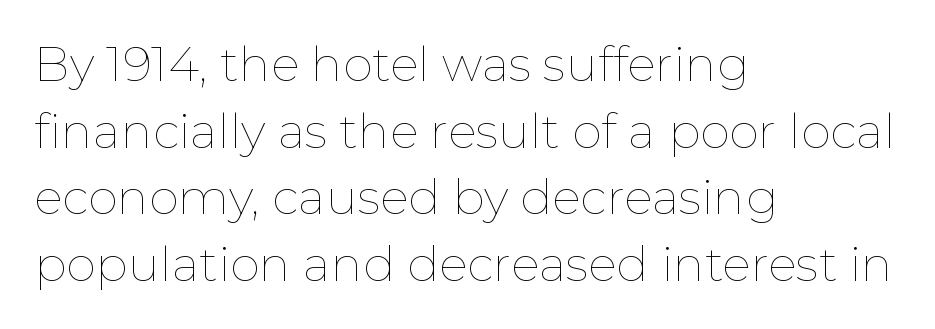
{"italic": "no", "bold": "no", "weight": "thin", "width": "normal", "stroke_contrast": "low", "x_height": "medium", "monospaced": "no", "underline": "no", "align": "left", "line_spacing": "normal", "line_spacing_ratio": 1.39, "letter_spacing": "normal", "letter_spacing_em": 0.0, "glyph_px": 48}
